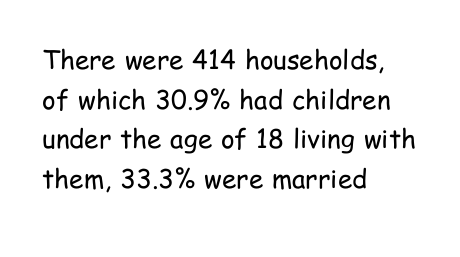
The image shows 26 px text type, upright; set left-aligned, normal line spacing (1.52x), normal letter spacing, not underlined.
